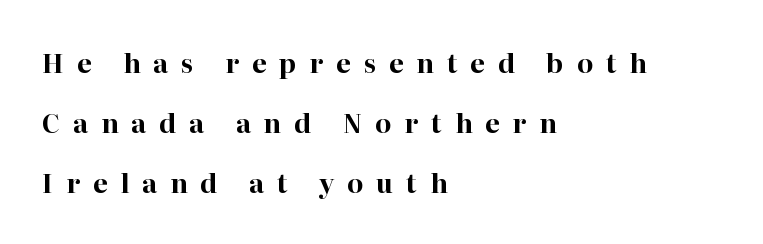
{"italic": "no", "bold": "yes", "underline": "no", "align": "left", "line_spacing": "loose", "line_spacing_ratio": 2.3, "letter_spacing": "wide", "letter_spacing_em": 0.5, "glyph_px": 26}
